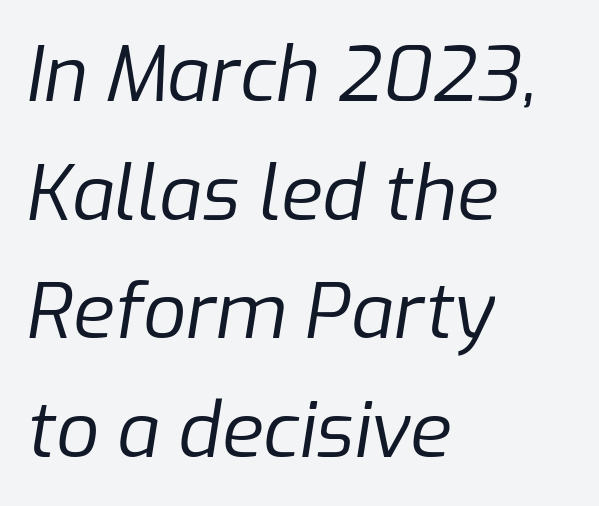
Q: Is the text bold? A: No.
Q: Is the text italic (slanted)? A: Yes, it leans right by about 9 degrees.
Q: Is the text underlined? A: No.
Q: How is the paragraph aligned? A: Left-aligned.
Q: Is the spacing between letters normal or unusually wide? A: Normal.
Q: Is the spacing between lines tight, normal or loose? A: Normal.
Q: Width (condensed, normal, or wide)? A: Normal.
Q: Stroke contrast? A: Low.
Q: x-height? A: Medium.
Q: Monospaced? A: No.
